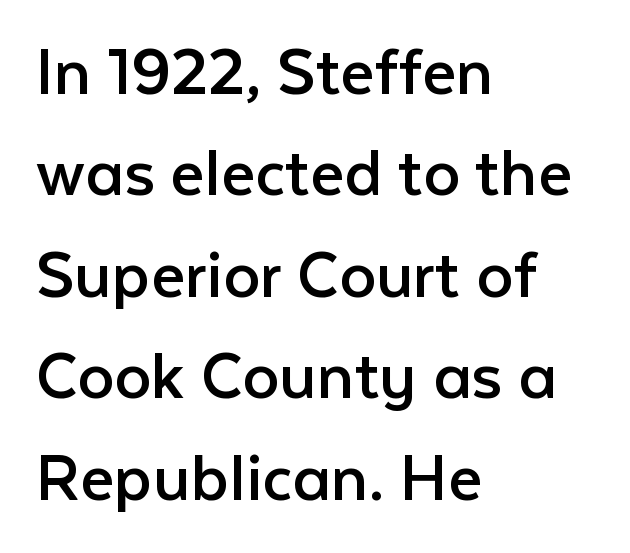
Visually the block forms a straight wall on the left and a jagged coastline on the right. The rendering uses natural spacing where letterforms have individual widths. A typesetter would call this leading conventional body-copy spacing. The foot of each line stays bare and open. Nope, no serifs anywhere on these letters. Students, note that the glyphs here touch the page at normal intervals.
